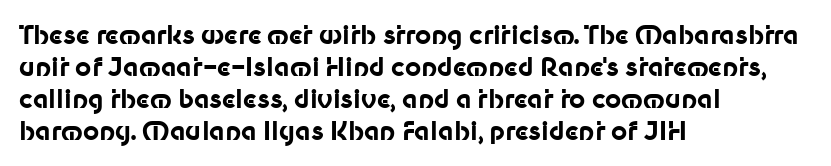
The typesetter chose a ragged-right arrangement here. The line texture is even and compact thanks to regular tracking. Summary of weight: heavy, a full bold. Vertically, the passage feels balanced, rows spaced as you'd expect. In terms of posture, this sample is upright.
